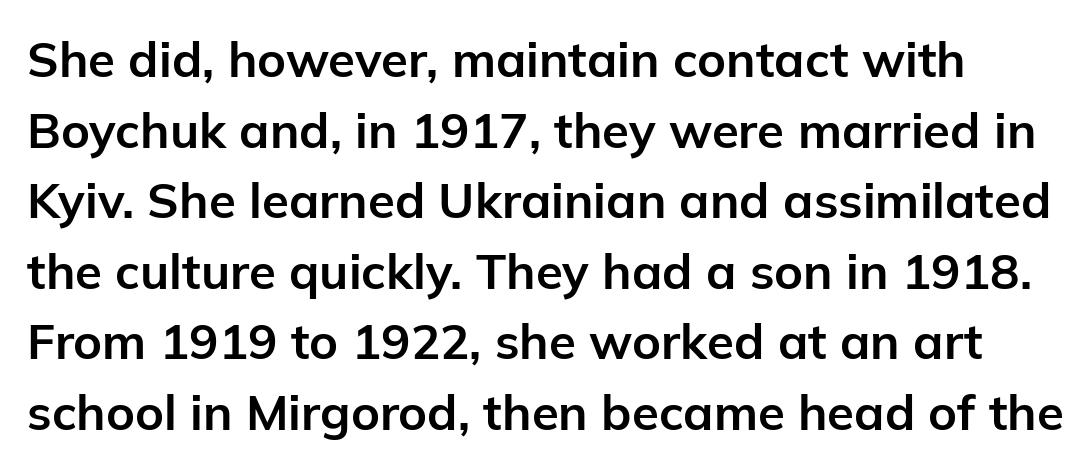
{"serif": "no", "italic": "no", "bold": "yes", "weight": "bold", "width": "normal", "stroke_contrast": "low", "x_height": "medium", "monospaced": "no", "underline": "no", "line_spacing": "normal", "line_spacing_ratio": 1.44, "letter_spacing": "normal", "letter_spacing_em": 0.0, "glyph_px": 49}
